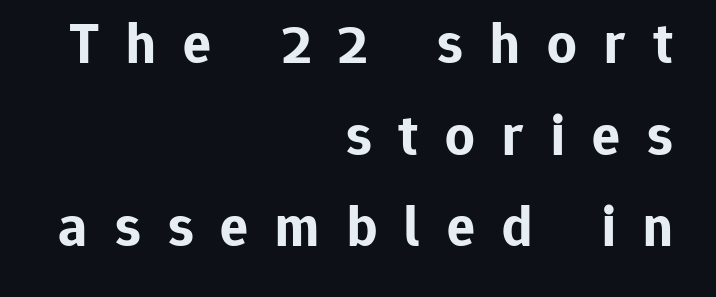
In terms of leading, this rendering sits right in the middle. The paragraph has a hard right edge and a soft left edge. Stroke terminals: plain, sans-serif. Weight check: bold — yes, fully. Any mark beneath the type? The region is blank. The tracking jumps out immediately: characters are airy and widely separated.
